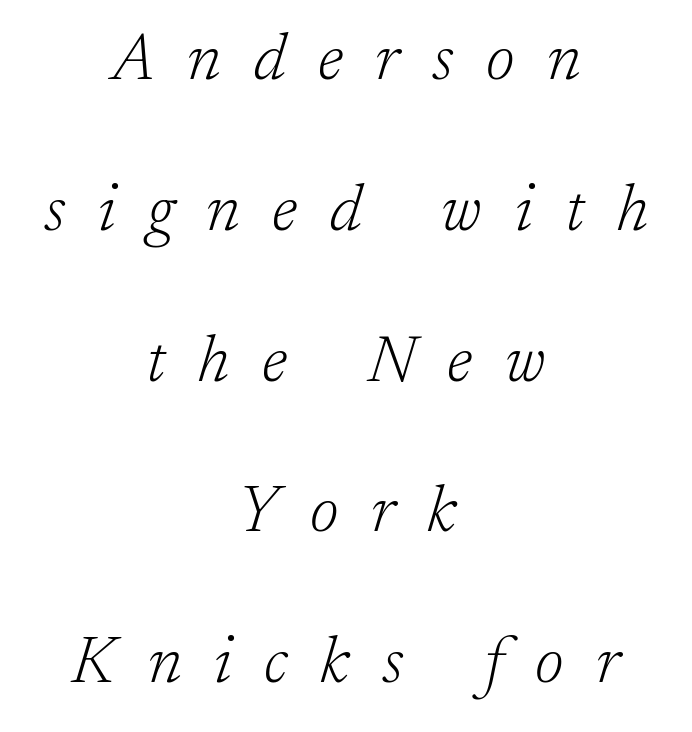
The image shows 65 px light serif type, italic (leaning right); set centered, loose line spacing (2.32x), unusually wide letter spacing (+0.5 em), not underlined; low stroke contrast and a medium x-height.
